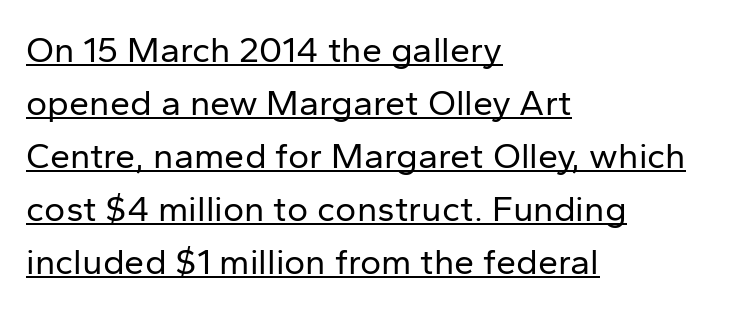
{"serif": "no", "italic": "no", "bold": "no", "weight": "regular", "width": "normal", "stroke_contrast": "low", "x_height": "medium", "monospaced": "no", "underline": "yes", "align": "left", "line_spacing": "normal", "line_spacing_ratio": 1.47, "letter_spacing": "normal", "letter_spacing_em": 0.0, "glyph_px": 36}
